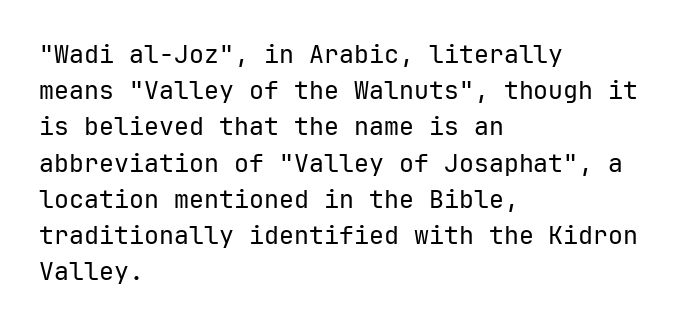
The cut favours lightness, reaching ordinary text weight at its darkest. Left-aligned paragraph, ragged on the right. There is no visible air inserted between adjacent glyphs. Has an underline been added? It has not. Upright lettering throughout. Leading matches the norm, producing a regular column.
